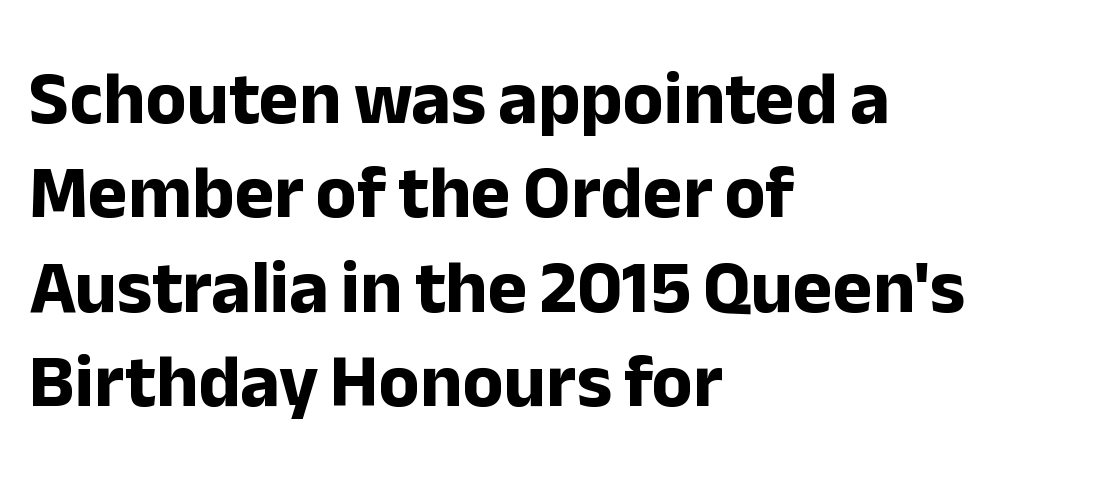
The image shows 75 px bold sans-serif type, upright; set left-aligned, normal line spacing (1.26x), normal letter spacing, not underlined; low stroke contrast and a medium x-height.
